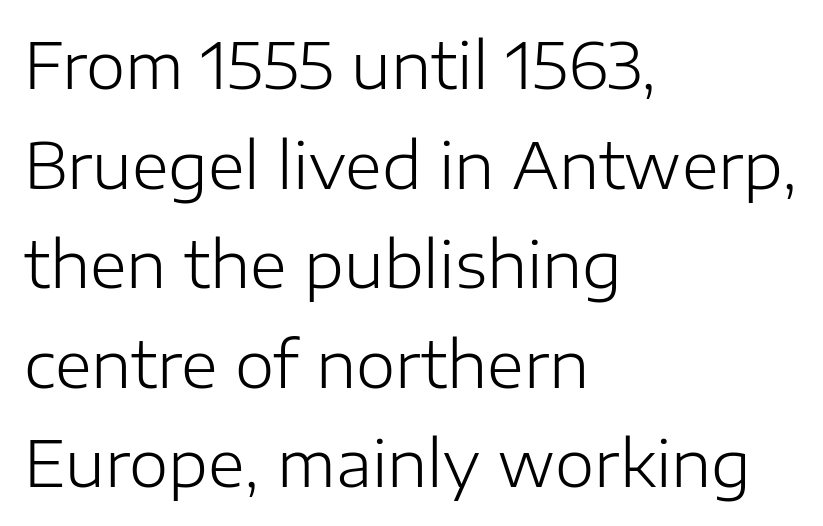
{"serif": "no", "italic": "no", "bold": "no", "weight": "light", "width": "normal", "stroke_contrast": "low", "x_height": "medium", "monospaced": "no", "underline": "no", "align": "left", "line_spacing": "normal", "line_spacing_ratio": 1.58, "letter_spacing": "normal", "letter_spacing_em": 0.0, "glyph_px": 63}
